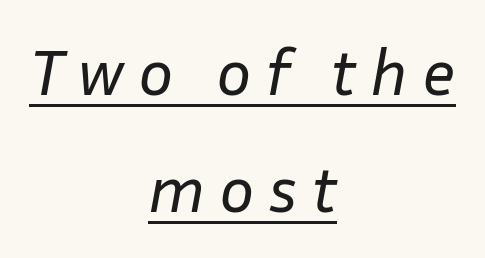
The typesetter chose a symmetrical, centered arrangement here. The whole block is typeset with a tilt. This sample carries an underscore along the baseline area. Caption: face not bold, strokes unweighted. Honestly, the letter spacing is so wide it's the main thing you notice. A typesetter would call this proportional, since set widths differ per character.
